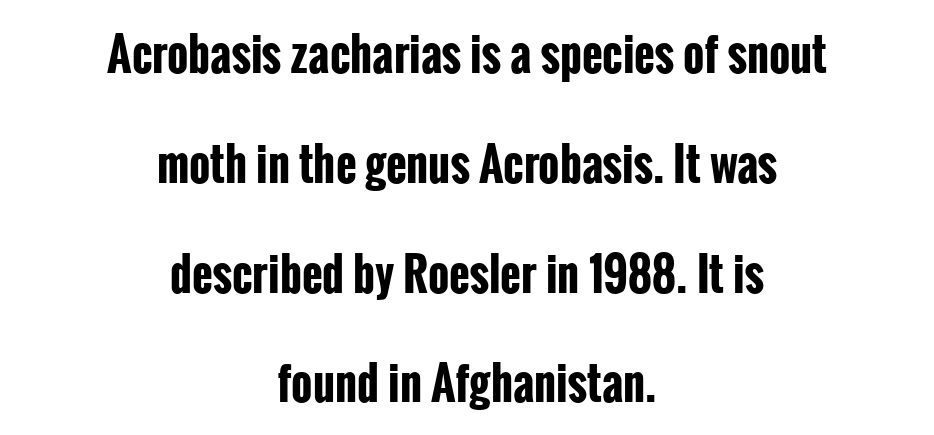
Q: Is the text bold? A: Yes.
Q: Is the text italic (slanted)? A: No, it is upright.
Q: Is the typeface a serif or a sans-serif typeface? A: Sans-serif.
Q: Is the text underlined? A: No.
Q: How is the paragraph aligned? A: Centered.
Q: Is the spacing between letters normal or unusually wide? A: Normal.
Q: Is the spacing between lines tight, normal or loose? A: Loose.
Q: Width (condensed, normal, or wide)? A: Condensed.
Q: Stroke contrast? A: Low.
Q: x-height? A: Medium.
Q: Monospaced? A: No.
